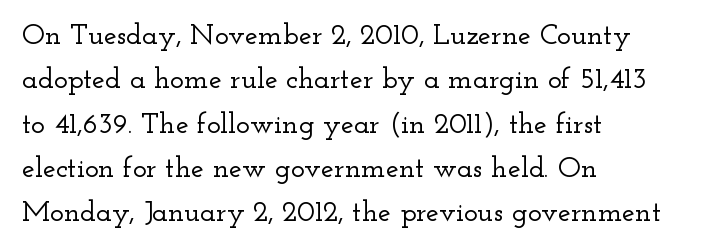
Q: Is the text italic (slanted)? A: No, it is upright.
Q: Is the typeface a serif or a sans-serif typeface? A: Serif.
Q: Is the text underlined? A: No.
Q: How is the paragraph aligned? A: Left-aligned.
Q: Is the spacing between letters normal or unusually wide? A: Normal.
Q: Is the spacing between lines tight, normal or loose? A: Normal.
Q: Width (condensed, normal, or wide)? A: Wide.
Q: Stroke contrast? A: Low.
Q: x-height? A: Small.
Q: Monospaced? A: No.
